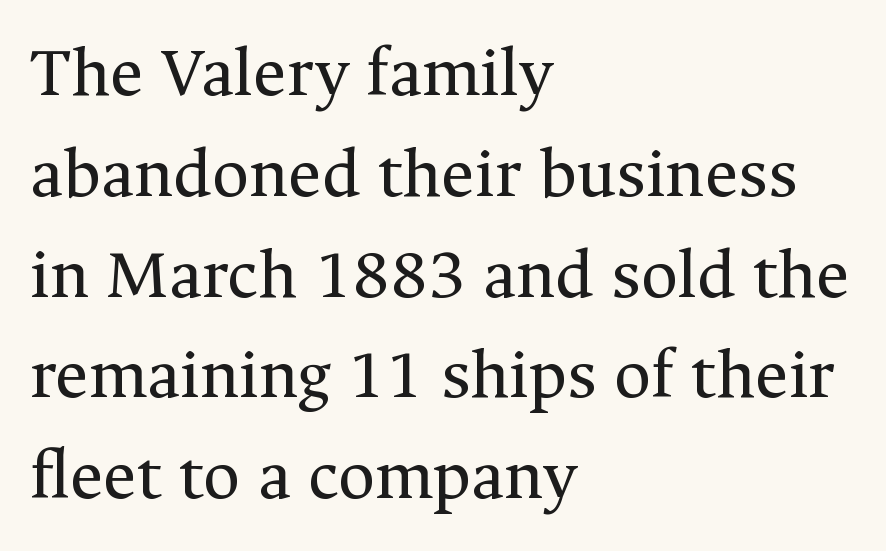
{"serif": "yes", "italic": "no", "bold": "no", "weight": "regular", "width": "normal", "stroke_contrast": "medium", "x_height": "medium", "monospaced": "no", "underline": "no", "align": "left", "line_spacing": "normal", "line_spacing_ratio": 1.4, "letter_spacing": "normal", "letter_spacing_em": 0.0, "glyph_px": 72}
